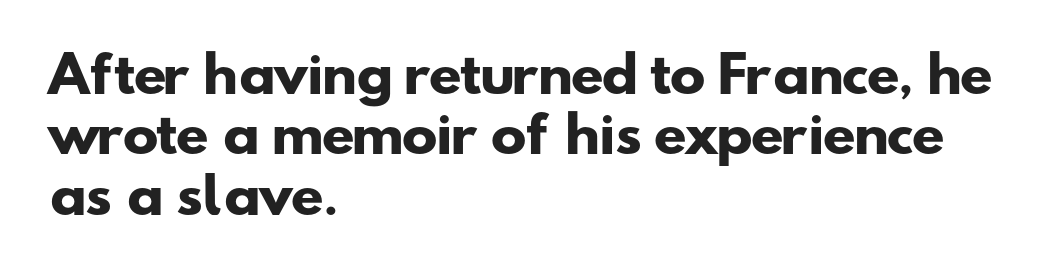
The image shows 48 px heavy, wide sans-serif type; set left-aligned, normal line spacing (1.26x), normal letter spacing, not underlined; low stroke contrast and a small x-height.
